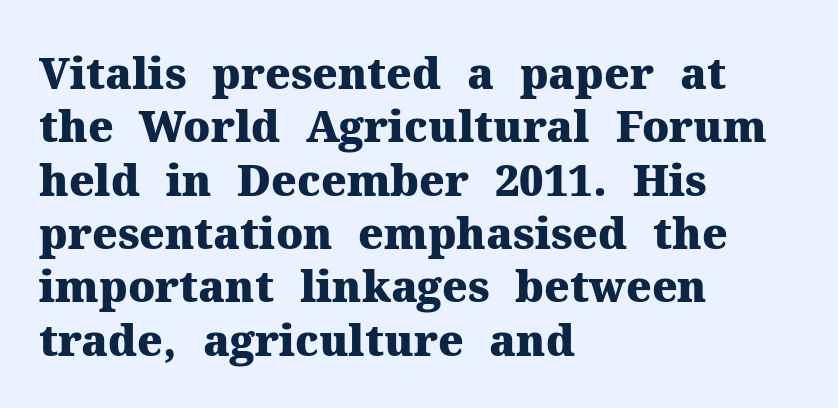
Q: Is the text bold? A: Yes.
Q: Is the text italic (slanted)? A: No, it is upright.
Q: Is the typeface a serif or a sans-serif typeface? A: Serif.
Q: Is the text underlined? A: No.
Q: How is the paragraph aligned? A: Left-aligned.
Q: Is the spacing between letters normal or unusually wide? A: Normal.
Q: Width (condensed, normal, or wide)? A: Normal.
Q: Stroke contrast? A: Medium.
Q: x-height? A: Medium.
Q: Monospaced? A: No.
